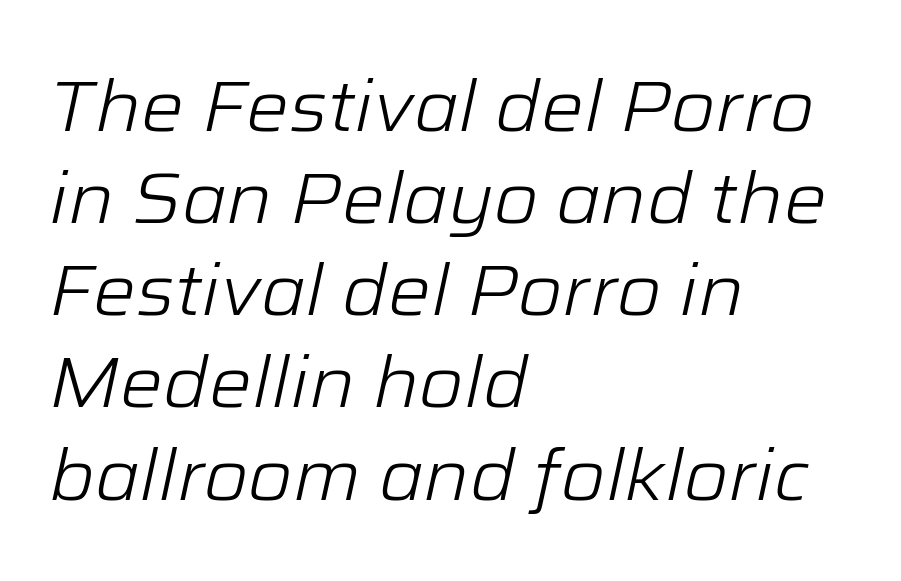
The block of text has a typical density, with ordinary space between rows. Honestly, there is no underline to notice here at all. The weight would be labelled regular, book, light, or lighter still. A typesetter would call this zero additional tracking. Style check: oblique. The passage is arranged the way most books set body copy — flush left.
